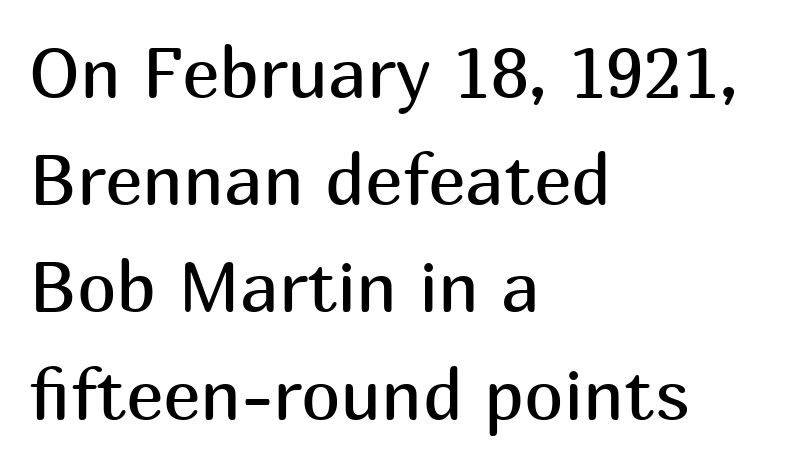
Does the type have serifs? No, each stem ends abruptly. Type without underlining. The type is set solid horizontally, with unmodified tracking. These lines are rendered in a variable-pitch font. The font sits on the lighter half of the weight spectrum, regular included.
